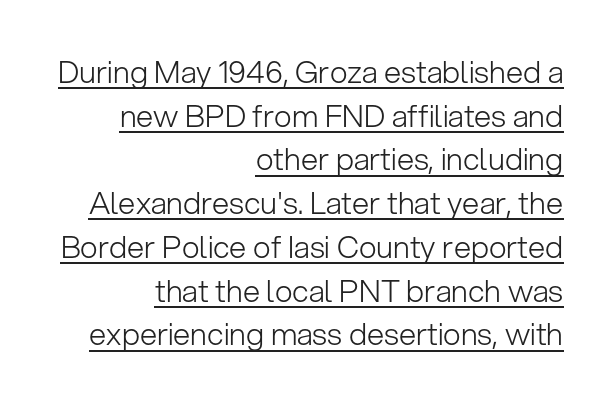
Observe the ordinary spacing: letters are neighbours, not strangers. A quiet, ordinary-to-light weight characterises the typeface. Looks like regular typesetting: each glyph gets only the width it needs. You can see a thin bar hugging the bottom of the glyphs.
